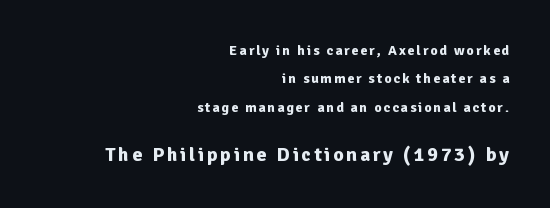
Q: Is the text bold? A: Yes.
Q: Is the text italic (slanted)? A: No, it is upright.
Q: Is the text underlined? A: No.
Q: How is the paragraph aligned? A: Right-aligned.
Q: Is the spacing between lines tight, normal or loose? A: Loose.
Q: Which block of text is set in a larger size, the first (top) or the second (bottom)? A: The second (bottom) one.
